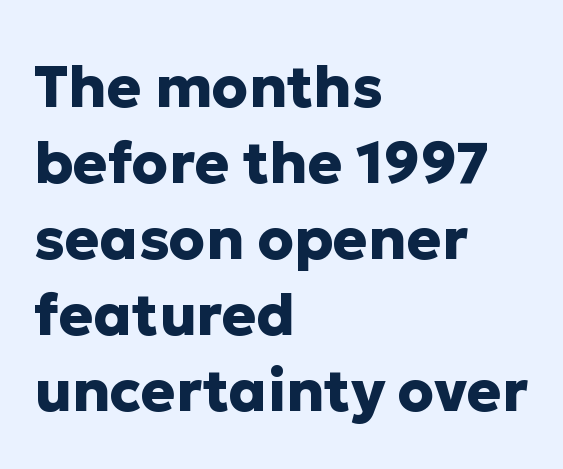
Q: Is the text bold? A: Yes.
Q: Is the text italic (slanted)? A: No, it is upright.
Q: Is the typeface a serif or a sans-serif typeface? A: Sans-serif.
Q: Is the text underlined? A: No.
Q: How is the paragraph aligned? A: Left-aligned.
Q: Is the spacing between letters normal or unusually wide? A: Normal.
Q: Is the spacing between lines tight, normal or loose? A: Normal.
Q: Width (condensed, normal, or wide)? A: Normal.
Q: Stroke contrast? A: Low.
Q: x-height? A: Medium.
Q: Monospaced? A: No.
